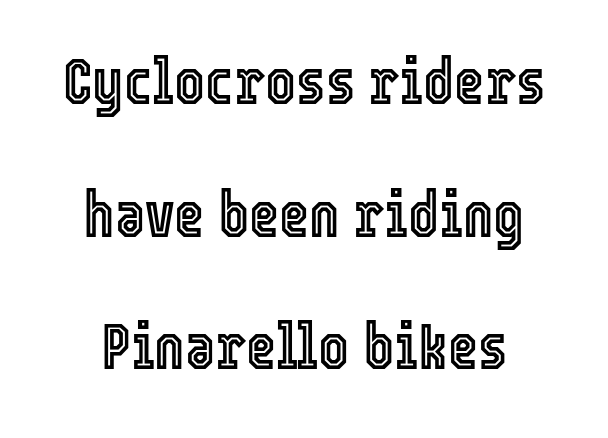
{"italic": "no", "width": "condensed", "x_height": "medium", "monospaced": "no", "underline": "no", "line_spacing": "loose", "line_spacing_ratio": 2.04, "letter_spacing": "normal", "letter_spacing_em": 0.0, "glyph_px": 65}
